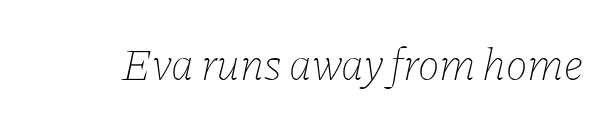
Q: Is the text bold? A: No.
Q: Is the text italic (slanted)? A: Yes, it leans right by about 11 degrees.
Q: Is the text underlined? A: No.
Q: Is the spacing between letters normal or unusually wide? A: Normal.
Q: Width (condensed, normal, or wide)? A: Normal.
Q: Stroke contrast? A: Low.
Q: x-height? A: Medium.
Q: Monospaced? A: No.
